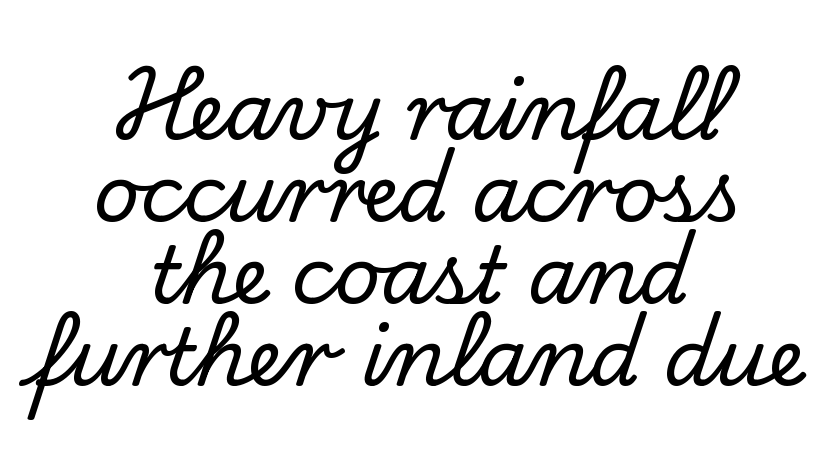
{"serif": "yes", "width": "normal", "stroke_contrast": "low", "x_height": "small", "monospaced": "no", "underline": "no", "align": "center", "line_spacing": "tight", "line_spacing_ratio": 1.04, "letter_spacing": "normal", "letter_spacing_em": 0.0, "glyph_px": 79}
